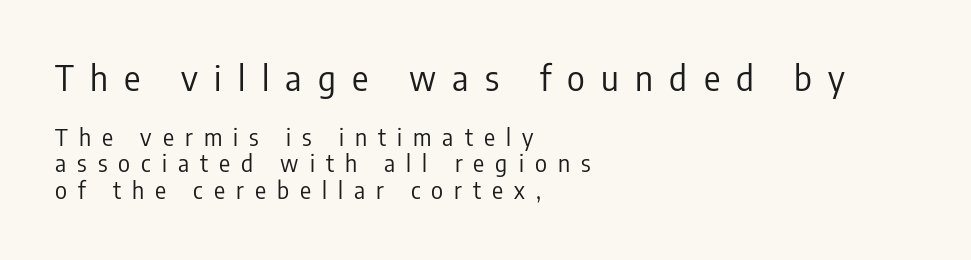
Q: Is the text bold? A: No.
Q: Is the text italic (slanted)? A: No, it is upright.
Q: Is the typeface a serif or a sans-serif typeface? A: Sans-serif.
Q: Is the text underlined? A: No.
Q: How is the paragraph aligned? A: Left-aligned.
Q: Is the spacing between letters normal or unusually wide? A: Unusually wide.
Q: Which block of text is set in a larger size, the first (top) or the second (bottom)? A: The first (top) one.
Q: Width (condensed, normal, or wide)? A: Condensed.
Q: Stroke contrast? A: Low.
Q: x-height? A: Medium.
Q: Monospaced? A: No.
